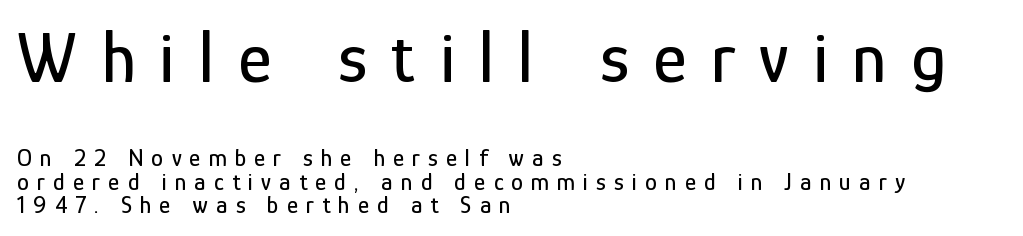
Q: Is the text italic (slanted)? A: No, it is upright.
Q: Is the typeface a serif or a sans-serif typeface? A: Sans-serif.
Q: Is the text underlined? A: No.
Q: How is the paragraph aligned? A: Left-aligned.
Q: Is the spacing between letters normal or unusually wide? A: Unusually wide.
Q: Is the spacing between lines tight, normal or loose? A: Tight.
Q: Which block of text is set in a larger size, the first (top) or the second (bottom)? A: The first (top) one.
Q: Width (condensed, normal, or wide)? A: Condensed.
Q: Stroke contrast? A: Low.
Q: x-height? A: Medium.
Q: Monospaced? A: No.
